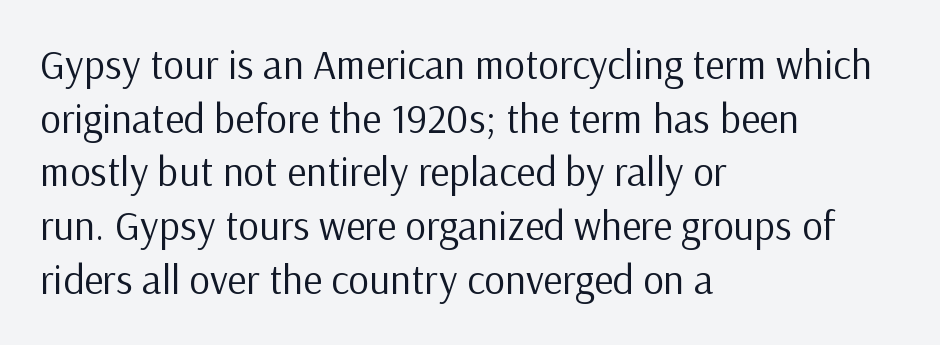
The image shows 41 px regular-weight sans-serif type, upright; set left-aligned, normal line spacing (1.31x), normal letter spacing, not underlined; low stroke contrast and a medium x-height.
